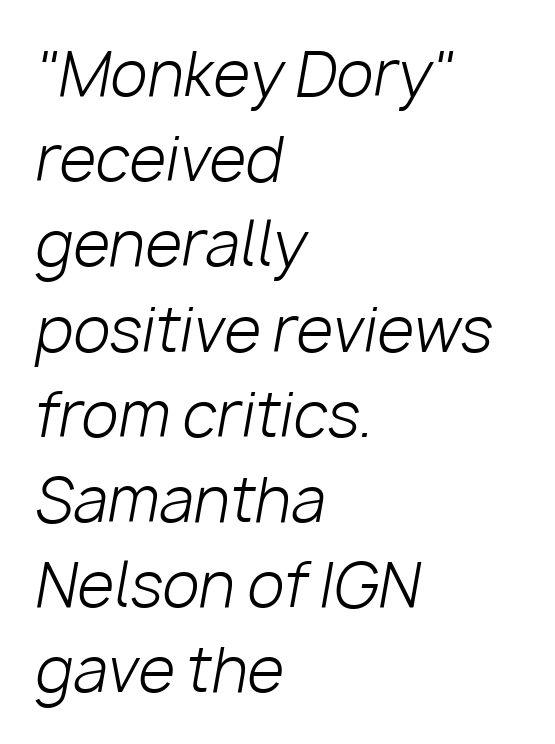
Q: Is the text bold? A: No.
Q: Is the text italic (slanted)? A: Yes, it leans right by about 10 degrees.
Q: Is the text underlined? A: No.
Q: How is the paragraph aligned? A: Left-aligned.
Q: Is the spacing between letters normal or unusually wide? A: Normal.
Q: Is the spacing between lines tight, normal or loose? A: Normal.
Q: Width (condensed, normal, or wide)? A: Normal.
Q: Stroke contrast? A: Low.
Q: x-height? A: Medium.
Q: Monospaced? A: No.
